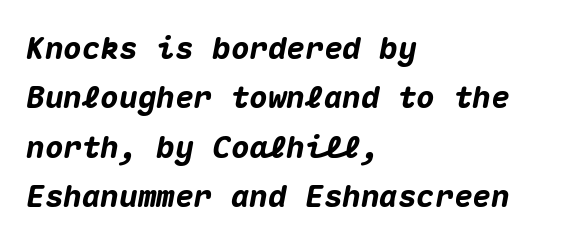
{"italic": "yes", "lean": "right", "slant_degrees": 10, "bold": "yes", "weight": "heavy", "width": "normal", "stroke_contrast": "medium", "x_height": "medium", "monospaced": "yes", "underline": "no", "align": "left", "line_spacing": "normal", "line_spacing_ratio": 1.59, "letter_spacing": "normal", "letter_spacing_em": 0.0, "glyph_px": 31}
